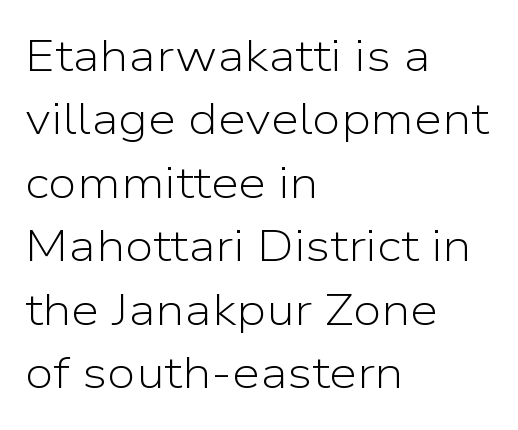
The leading is moderate, giving the passage an even texture. A typesetter would call this zero additional tracking. The passage is arranged the way most books set body copy — flush left. Rendered with straight, roman letterforms.
